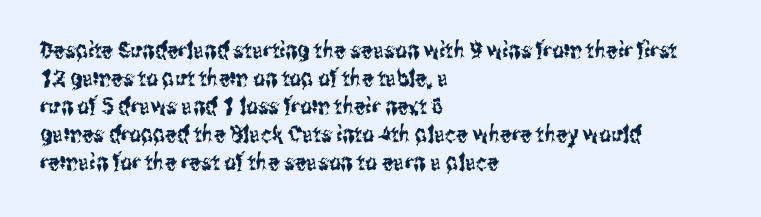
The image shows 23 px text type, upright; set left-aligned, line spacing 1.22x, normal letter spacing, not underlined.
